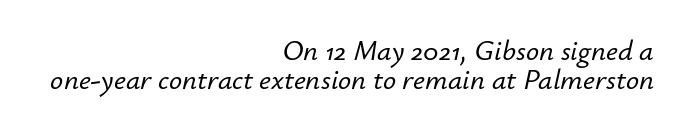
The image shows 29 px text type, italic (leaning right); set right-aligned, tight line spacing (0.99x), normal letter spacing, not underlined; low stroke contrast and a small x-height.
